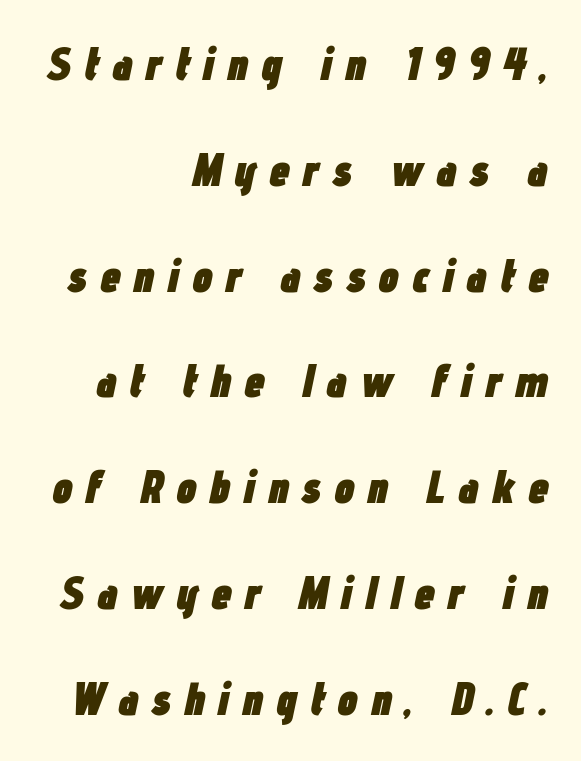
The image shows 46 px heavy, condensed type, italic (leaning right); set right-aligned, loose line spacing (2.3x), unusually wide letter spacing (+0.27 em), not underlined; low stroke contrast and a medium x-height.
